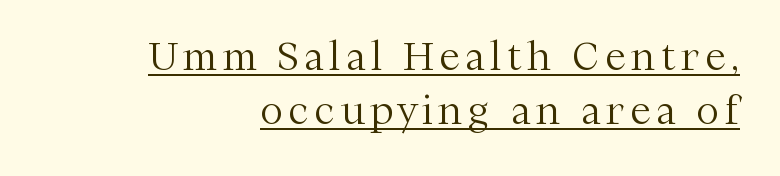
{"serif": "yes", "italic": "no", "bold": "no", "weight": "light", "width": "normal", "stroke_contrast": "medium", "x_height": "medium", "monospaced": "no", "underline": "yes", "align": "right", "line_spacing": "normal", "line_spacing_ratio": 1.43, "glyph_px": 38}
